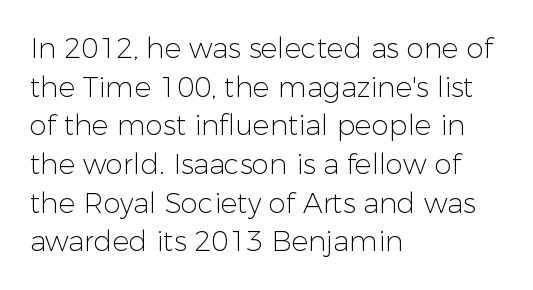
{"serif": "no", "italic": "no", "bold": "no", "weight": "light", "width": "normal", "stroke_contrast": "low", "x_height": "medium", "monospaced": "no", "underline": "no", "align": "left", "line_spacing": "normal", "line_spacing_ratio": 1.38, "letter_spacing": "normal", "letter_spacing_em": 0.0, "glyph_px": 28}
